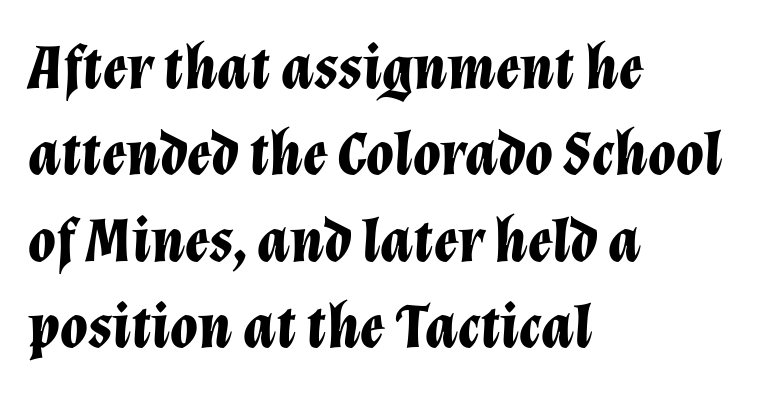
The image shows 63 px bold type, italic (leaning right); set left-aligned, normal line spacing (1.37x), normal letter spacing, not underlined; low stroke contrast and a medium x-height.
